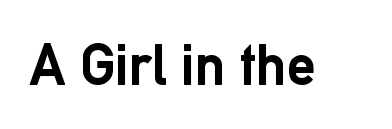
No italicization has been applied; the sample stays upright. Heavy-handed strokes throughout: this text is bold. Descenders are the only things crossing below the line. Spacing between characters is what you'd get straight out of the box.
